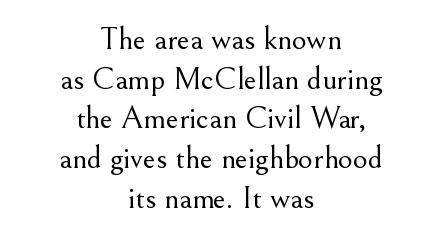
{"serif": "yes", "italic": "no", "bold": "no", "weight": "light", "width": "normal", "stroke_contrast": "medium", "x_height": "small", "monospaced": "no", "underline": "no", "align": "center", "line_spacing_ratio": 1.24, "letter_spacing": "normal", "letter_spacing_em": 0.0, "glyph_px": 32}
